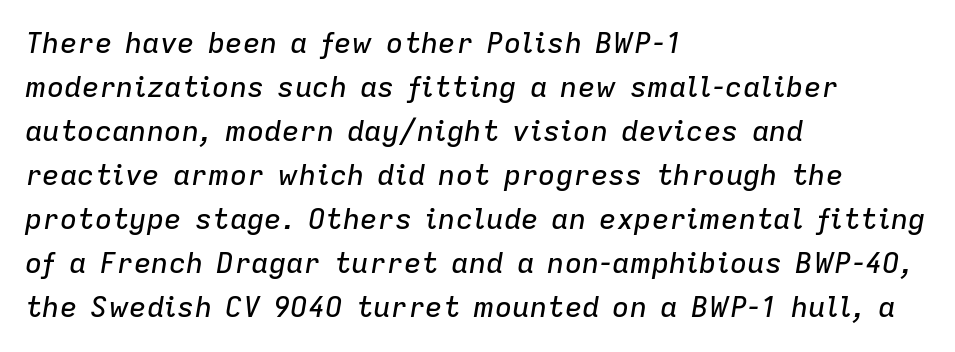
The image shows 29 px text type, italic (leaning right); set left-aligned, normal line spacing (1.52x), normal letter spacing, not underlined; low stroke contrast and a medium x-height.
